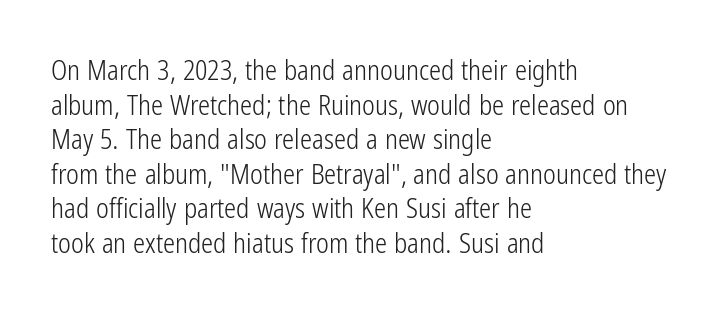
The block of text has a typical density, with ordinary space between rows. Which margin do the lines hug? The left one — the right edge is uneven. The space directly below the letters is spotless. This is the regular roman posture of the typeface. Does extra space separate the letters? No, they use regular spacing.
